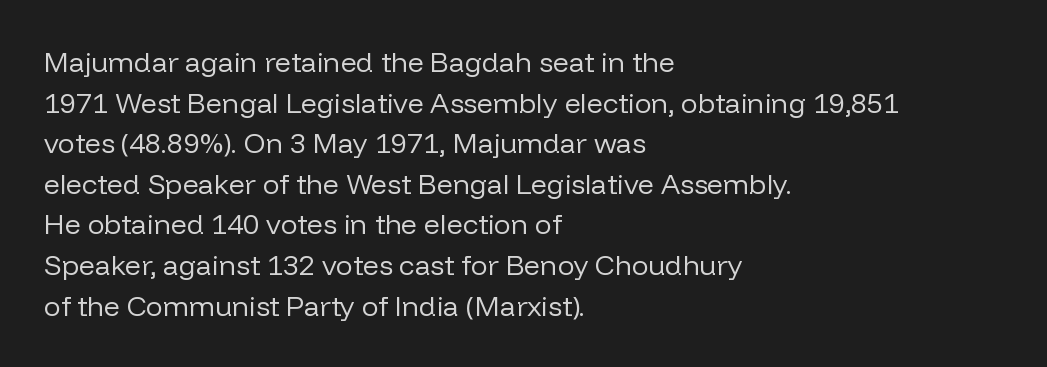
Think of a printed novel: that variable character pitch is what you see here. The strokes carry an ordinary text weight at most. Short and long lines alike share a common starting point at left. The designer went with a sans here, leaving each stem footless. The face used here is rendered with its standard letterfit. Any mark beneath the type? The region is blank.
